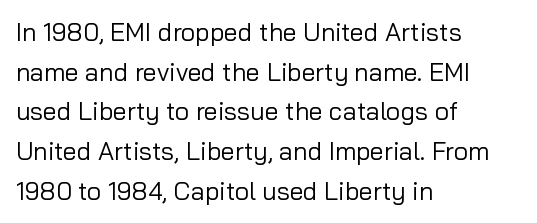
No italicization has been applied; the sample stays upright. Which margin do the lines hug? The left one — the right edge is uneven. Interline gaps are of average width in this sample. Descender tails drop into unmarked territory.
